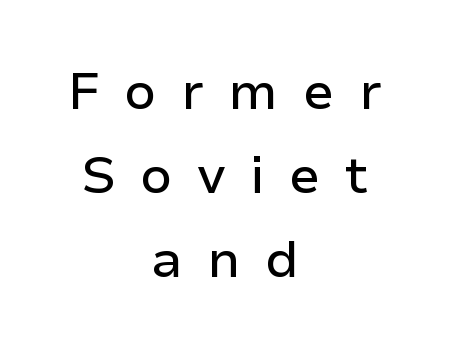
{"serif": "no", "italic": "no", "width": "normal", "stroke_contrast": "low", "x_height": "medium", "monospaced": "no", "underline": "no", "align": "center", "line_spacing": "normal", "line_spacing_ratio": 1.62, "letter_spacing": "wide", "letter_spacing_em": 0.47, "glyph_px": 52}
